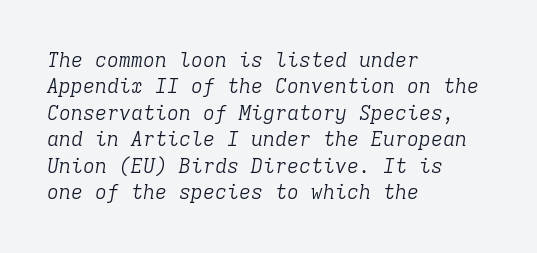
Q: Is the text bold? A: No.
Q: Is the text italic (slanted)? A: Yes, it leans right by about 9 degrees.
Q: Is the text underlined? A: No.
Q: How is the paragraph aligned? A: Left-aligned.
Q: Is the spacing between letters normal or unusually wide? A: Normal.
Q: Is the spacing between lines tight, normal or loose? A: Normal.
